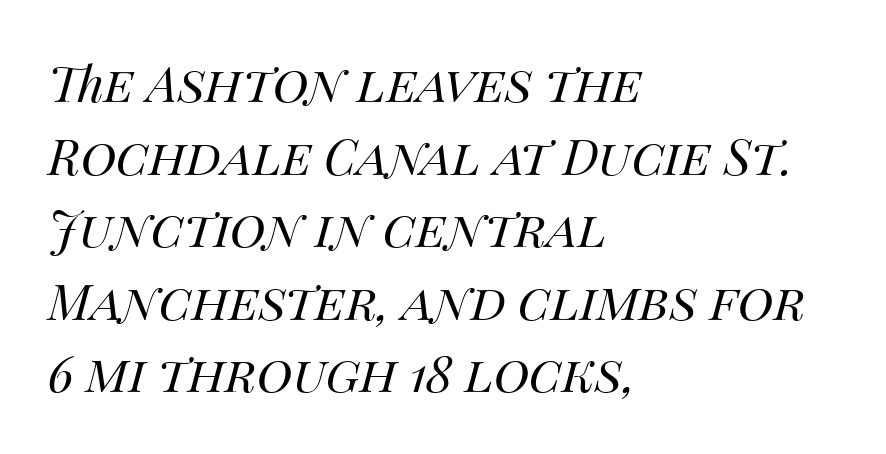
{"italic": "yes", "lean": "right", "slant_degrees": 14, "bold": "no", "weight": "regular", "width": "normal", "stroke_contrast": "medium", "x_height": "large", "monospaced": "no", "underline": "no", "align": "left", "line_spacing": "normal", "line_spacing_ratio": 1.48, "letter_spacing": "normal", "letter_spacing_em": 0.0, "glyph_px": 49}
